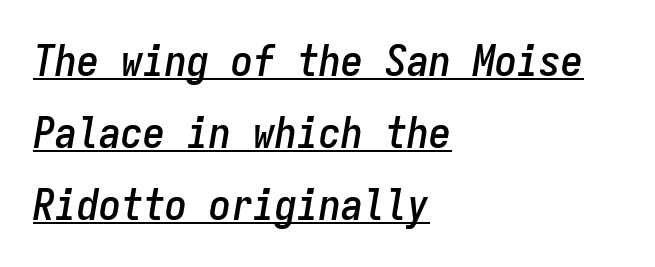
The image shows 44 px condensed type, italic (leaning right), monospaced; set left-aligned, normal line spacing (1.64x), normal letter spacing, underlined; low stroke contrast and a medium x-height.
